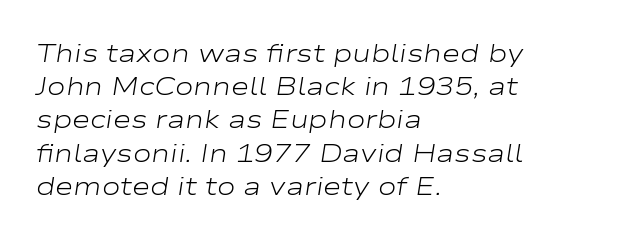
Q: Is the text bold? A: No.
Q: Is the text italic (slanted)? A: Yes, it leans right by about 9 degrees.
Q: Is the text underlined? A: No.
Q: How is the paragraph aligned? A: Left-aligned.
Q: Is the spacing between letters normal or unusually wide? A: Normal.
Q: Is the spacing between lines tight, normal or loose? A: Normal.
